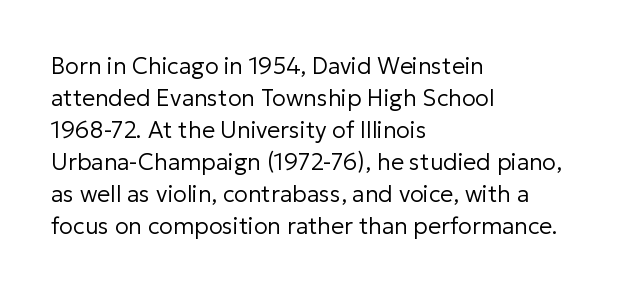
Caption: standard tracking, unaltered. Does the leading feel generous? No, just average. The lines are quadded left. Check the space under the baseline: it is left empty.
